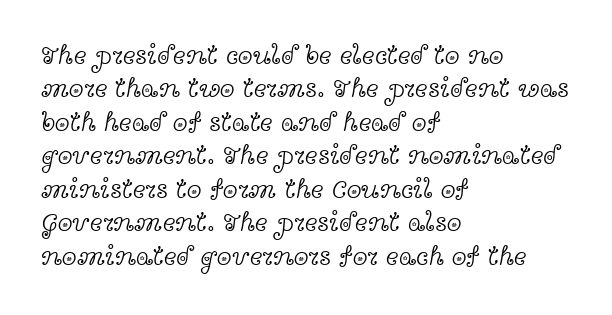
{"italic": "no", "bold": "no", "underline": "no", "align": "left", "line_spacing_ratio": 1.24, "letter_spacing": "normal", "letter_spacing_em": 0.0, "glyph_px": 27}
